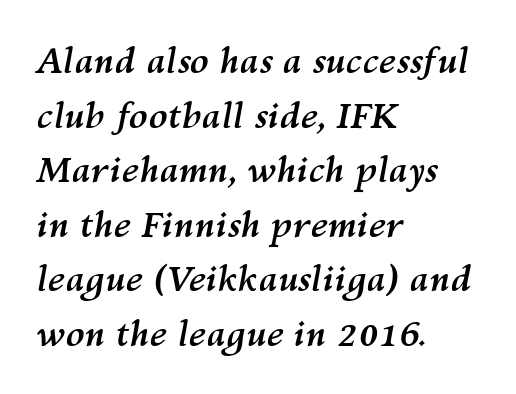
Q: Is the text bold? A: Yes.
Q: Is the text italic (slanted)? A: Yes, it leans right by about 10 degrees.
Q: Is the text underlined? A: No.
Q: How is the paragraph aligned? A: Left-aligned.
Q: Is the spacing between letters normal or unusually wide? A: Normal.
Q: Is the spacing between lines tight, normal or loose? A: Normal.
Q: Width (condensed, normal, or wide)? A: Normal.
Q: Stroke contrast? A: Medium.
Q: x-height? A: Medium.
Q: Monospaced? A: No.
